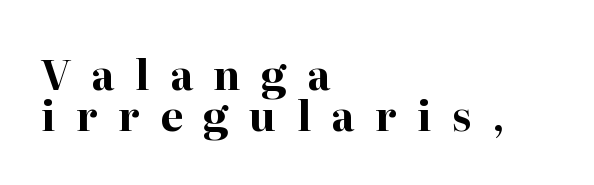
Strong, thick strokes mark this as bold type. Serif or sans? Serif — the stroke terminals have little feet. Is this a fixed-width face? No — the glyphs have proportional, varying widths. The block of text is dense from top to bottom, with scant space between rows. How are the letters spaced? Widely, with obvious added tracking.
